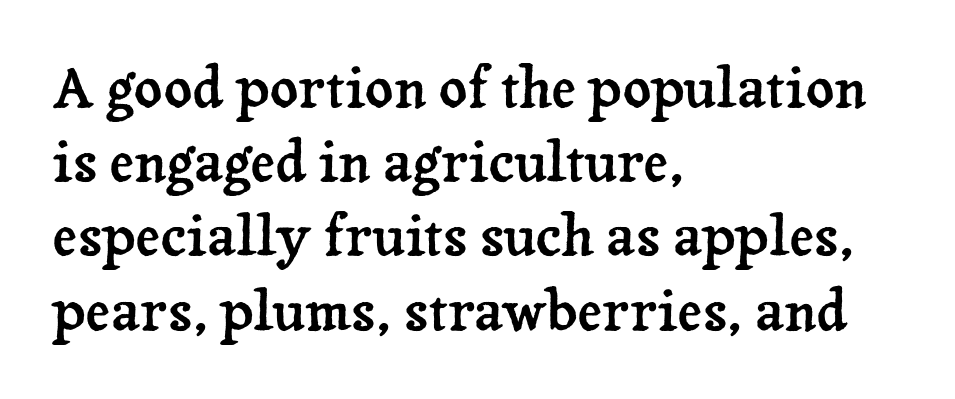
{"serif": "yes", "italic": "no", "width": "normal", "stroke_contrast": "low", "x_height": "medium", "monospaced": "no", "underline": "no", "align": "left", "line_spacing": "normal", "line_spacing_ratio": 1.35, "letter_spacing": "normal", "letter_spacing_em": 0.0, "glyph_px": 55}
